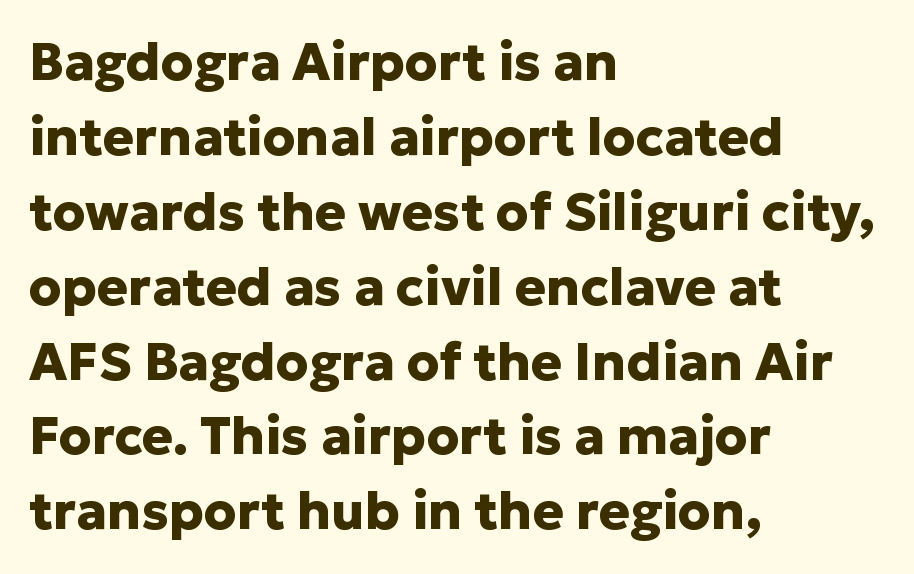
The image shows 52 px heavy sans-serif type, upright; set left-aligned, normal line spacing (1.44x), normal letter spacing, not underlined; low stroke contrast and a medium x-height.
